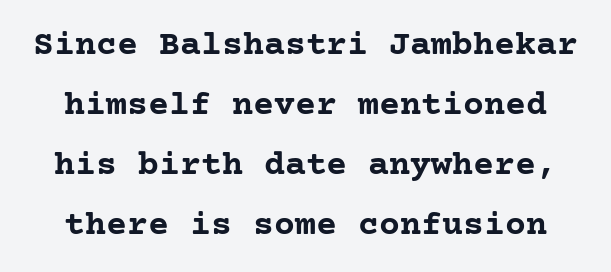
Q: Is the text bold? A: Yes.
Q: Is the text italic (slanted)? A: No, it is upright.
Q: Is the typeface a serif or a sans-serif typeface? A: Serif.
Q: Is the text underlined? A: No.
Q: Is the spacing between letters normal or unusually wide? A: Normal.
Q: Width (condensed, normal, or wide)? A: Normal.
Q: Stroke contrast? A: Low.
Q: x-height? A: Medium.
